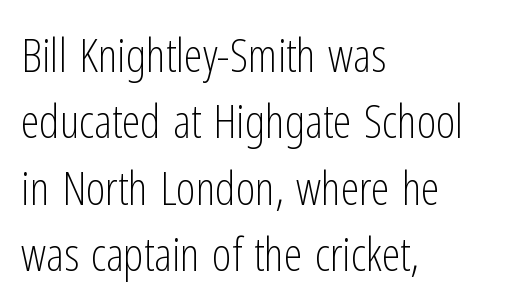
The image shows 47 px light, condensed sans-serif type, upright; set left-aligned, normal line spacing (1.41x), normal letter spacing, not underlined; low stroke contrast and a medium x-height.
